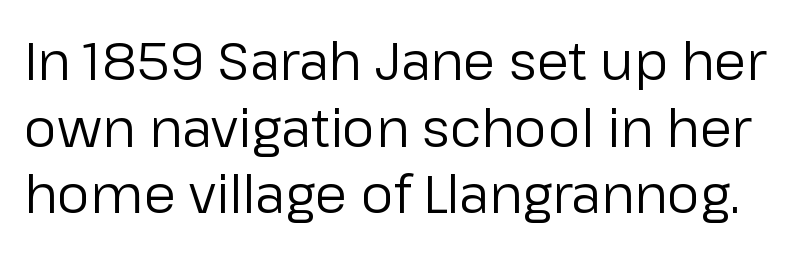
The image shows 52 px regular-weight sans-serif type, upright; set normal line spacing (1.28x), normal letter spacing, not underlined; low stroke contrast and a medium x-height.
